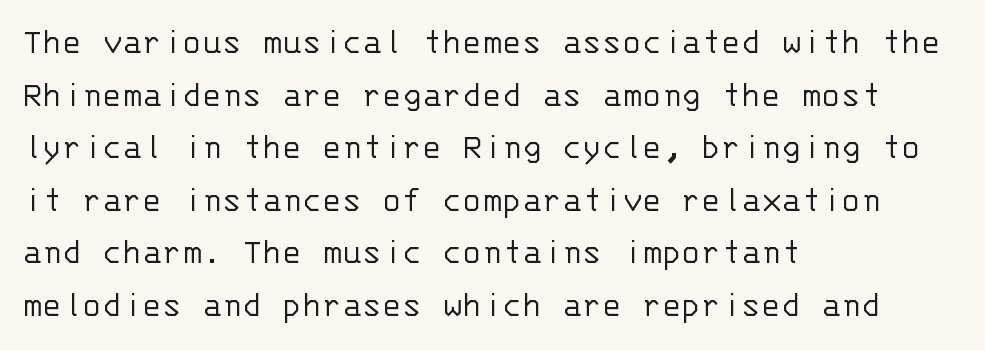
Q: Is the text bold? A: No.
Q: Is the text italic (slanted)? A: No, it is upright.
Q: Is the typeface a serif or a sans-serif typeface? A: Sans-serif.
Q: Is the text underlined? A: No.
Q: How is the paragraph aligned? A: Left-aligned.
Q: Is the spacing between letters normal or unusually wide? A: Normal.
Q: Is the spacing between lines tight, normal or loose? A: Normal.
Q: Width (condensed, normal, or wide)? A: Normal.
Q: Stroke contrast? A: Low.
Q: x-height? A: Large.
Q: Monospaced? A: Yes.
